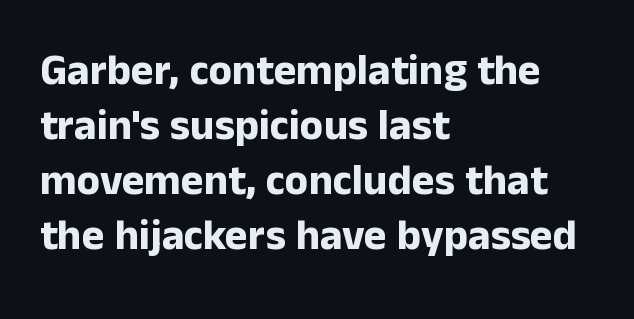
The typesetter chose a ragged-right arrangement here. The rendering uses natural spacing where letterforms have individual widths. Pretty heavy lettering here — definitely bold. The space directly below the letters is spotless. Classification — sans serif.
